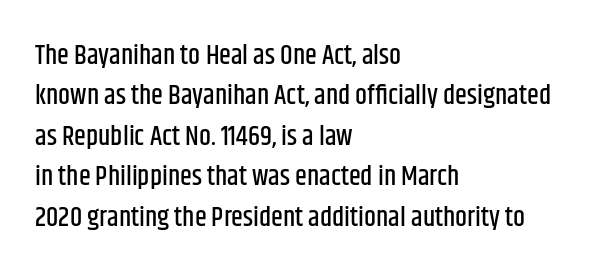
Q: Is the text italic (slanted)? A: No, it is upright.
Q: Is the text underlined? A: No.
Q: How is the paragraph aligned? A: Left-aligned.
Q: Is the spacing between letters normal or unusually wide? A: Normal.
Q: Is the spacing between lines tight, normal or loose? A: Normal.
